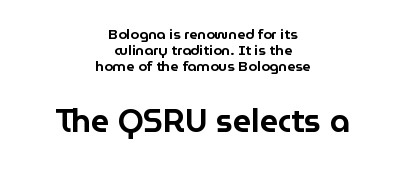
A typesetter would call this proportional, since set widths differ per character. The rag falls on both sides of this text block equally. When letters stand straight like this, we call the style roman or upright. The tracking reads as untouched default to a designer's eye.
